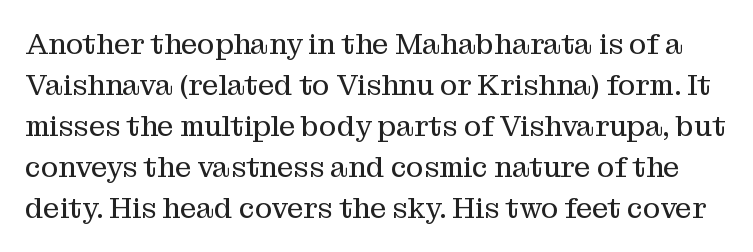
{"serif": "yes", "italic": "no", "bold": "no", "weight": "regular", "width": "normal", "stroke_contrast": "medium", "x_height": "medium", "monospaced": "no", "underline": "no", "line_spacing": "normal", "line_spacing_ratio": 1.41, "letter_spacing": "normal", "letter_spacing_em": 0.0, "glyph_px": 29}
